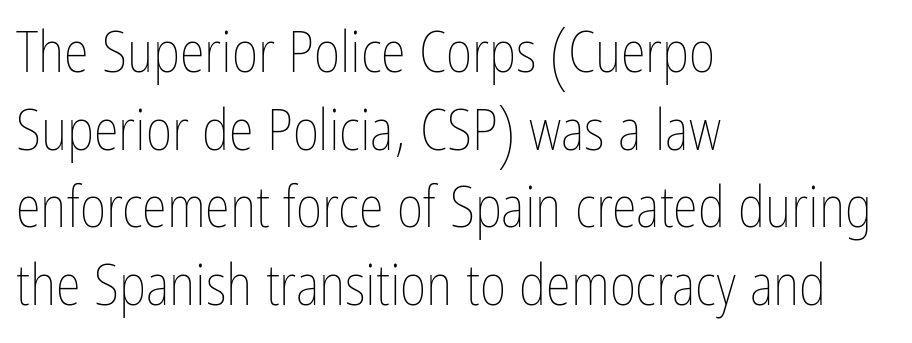
The image shows 57 px thin, condensed type, upright; set left-aligned, normal line spacing (1.36x), normal letter spacing, not underlined; low stroke contrast and a medium x-height.
